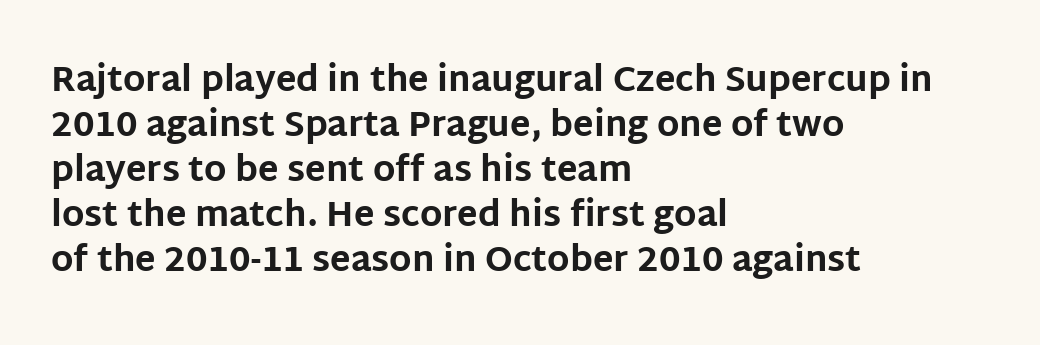
{"serif": "no", "italic": "no", "bold": "yes", "weight": "bold", "width": "normal", "stroke_contrast": "low", "x_height": "large", "monospaced": "no", "underline": "no", "align": "left", "line_spacing": "normal", "line_spacing_ratio": 1.32, "letter_spacing": "normal", "letter_spacing_em": 0.0, "glyph_px": 34}
